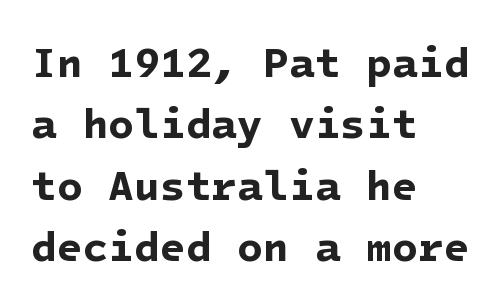
Between one letter and the next there's only the usual sliver of space. How heavy is the stroke? Heavy — this is a bold. The type family on display is of the sans-serif kind. Horizontally, the lines are justified to the leading edge only. Quick note: interline space is typical. Glance below the letters and you will spot only blank space.
